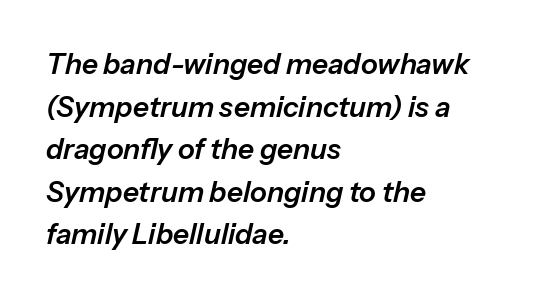
Notice how the stems are inclined rather than vertical — that's the hallmark of italics. The setting favours the left margin, as ordinary paragraphs usually do. A typesetter would call this leading conventional body-copy spacing. Check under the words: just untouched page. You could not count columns in this text — the font is proportionally spaced.
